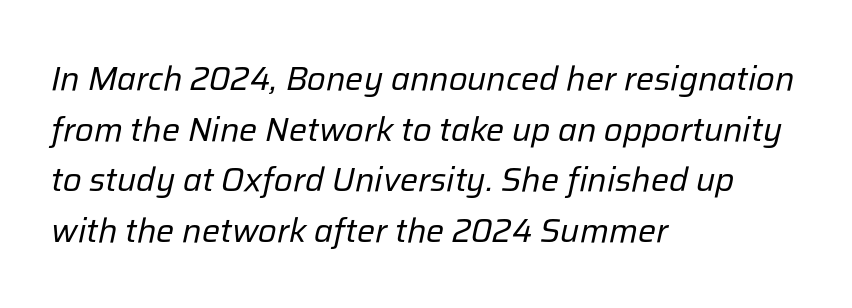
{"italic": "yes", "lean": "right", "slant_degrees": 12, "bold": "no", "weight": "regular", "width": "normal", "stroke_contrast": "low", "x_height": "medium", "monospaced": "no", "underline": "no", "align": "left", "line_spacing": "normal", "line_spacing_ratio": 1.49, "letter_spacing": "normal", "letter_spacing_em": 0.0, "glyph_px": 34}
